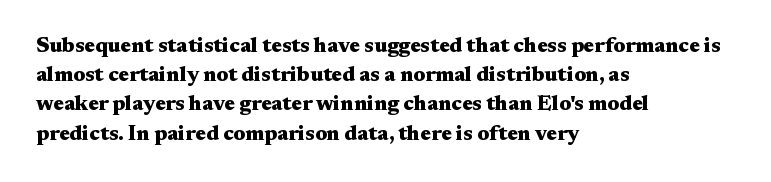
The image shows 21 px bold type, upright; set left-aligned, normal line spacing (1.39x), normal letter spacing, not underlined.
